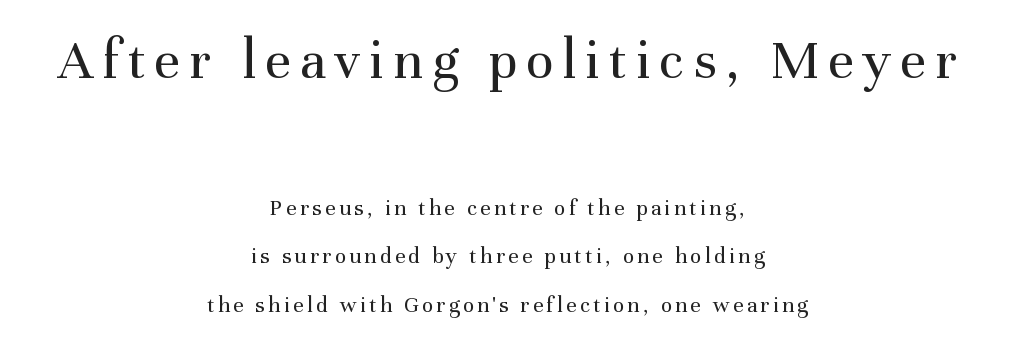
Q: Is the text bold? A: No.
Q: Is the text italic (slanted)? A: No, it is upright.
Q: Is the typeface a serif or a sans-serif typeface? A: Serif.
Q: Is the text underlined? A: No.
Q: How is the paragraph aligned? A: Centered.
Q: Is the spacing between lines tight, normal or loose? A: Loose.
Q: Which block of text is set in a larger size, the first (top) or the second (bottom)? A: The first (top) one.
Q: Width (condensed, normal, or wide)? A: Normal.
Q: Stroke contrast? A: Medium.
Q: x-height? A: Medium.
Q: Monospaced? A: No.
